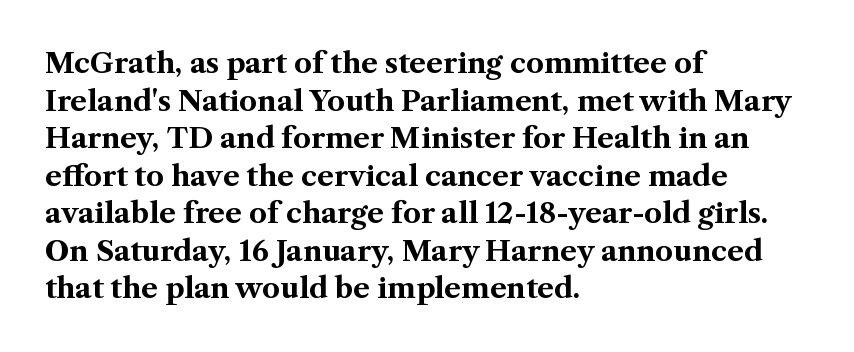
Q: Is the text bold? A: Yes.
Q: Is the text italic (slanted)? A: No, it is upright.
Q: Is the typeface a serif or a sans-serif typeface? A: Serif.
Q: Is the text underlined? A: No.
Q: How is the paragraph aligned? A: Left-aligned.
Q: Is the spacing between letters normal or unusually wide? A: Normal.
Q: Is the spacing between lines tight, normal or loose? A: Normal.
Q: Width (condensed, normal, or wide)? A: Normal.
Q: Stroke contrast? A: Medium.
Q: x-height? A: Medium.
Q: Monospaced? A: No.
